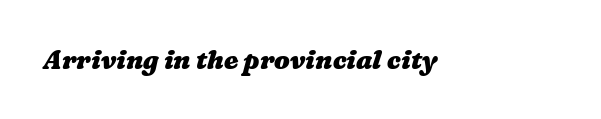
The image shows 26 px bold type; set normal letter spacing, not underlined.
